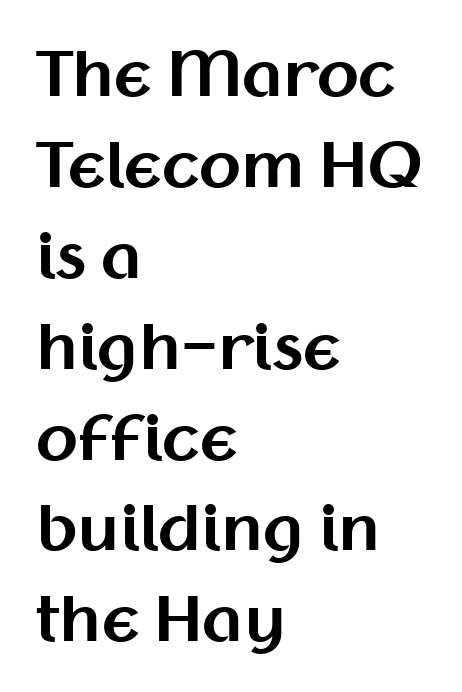
Pretty heavy lettering here — definitely bold. The characters display no serif detailing; their extremities are plain. Inter-character spacing is left at the font's built-in metrics. A student would call this left alignment; a typographer would say flush left, rag right. Compared with typical paragraphs, the rows here are spaced about the same.
